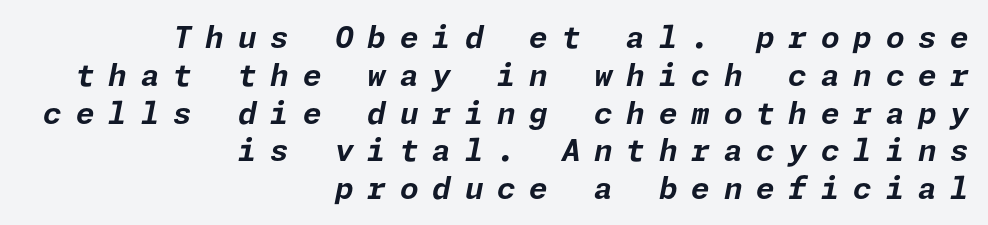
Nobody drew a line under any word here. Yep, that's italic — everything's leaning. Students, this is bold: see how much ink each stroke carries. Honestly, the row spacing looks completely unremarkable. Students, note that the glyphs here are deliberately spaced far apart. Horizontally, the lines are justified to the trailing edge only.
